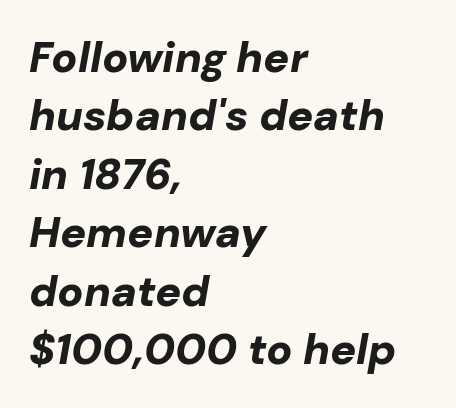
{"italic": "yes", "lean": "right", "slant_degrees": 10, "bold": "yes", "weight": "bold", "width": "normal", "stroke_contrast": "low", "x_height": "medium", "monospaced": "no", "underline": "no", "align": "left", "line_spacing": "normal", "line_spacing_ratio": 1.36, "letter_spacing": "normal", "letter_spacing_em": 0.0, "glyph_px": 43}
